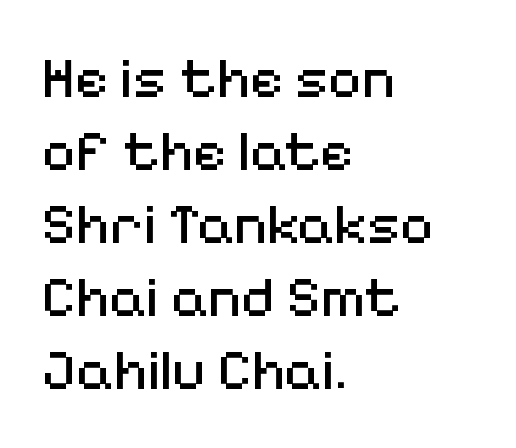
The tracking reads as untouched default to a designer's eye. Has an underline been added? It has not. Character widths vary here, with narrow letters taking less room than wide ones. The font sits on the lighter half of the weight spectrum, regular included.
